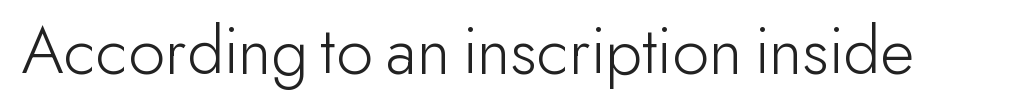
{"serif": "no", "italic": "no", "bold": "no", "weight": "light", "width": "normal", "stroke_contrast": "low", "x_height": "small", "monospaced": "no", "underline": "no", "letter_spacing": "normal", "letter_spacing_em": 0.0, "glyph_px": 71}
